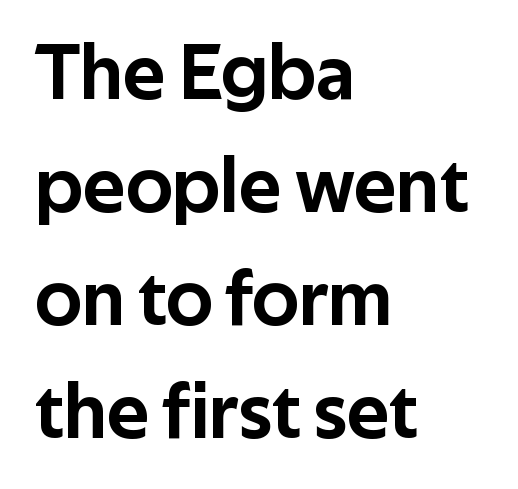
The image shows 79 px sans-serif type, upright; set left-aligned, normal line spacing (1.43x), normal letter spacing, not underlined; low stroke contrast and a medium x-height.
